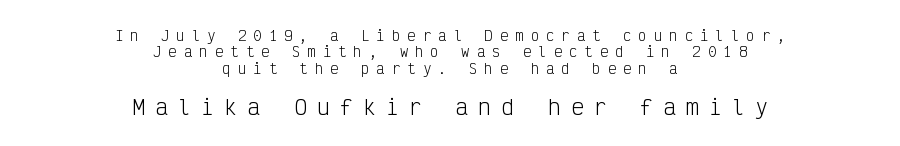
{"italic": "no", "bold": "no", "underline": "no", "align": "center", "line_spacing_ratio": 1.17, "letter_spacing": "wide", "letter_spacing_em": 0.5, "larger_block": "second", "size_ratio": 1.5, "glyph_px": 21}
